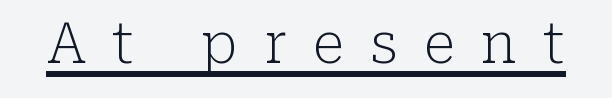
The image shows 56 px light serif type, upright; set unusually wide letter spacing (+0.47 em), underlined; low stroke contrast and a medium x-height.
